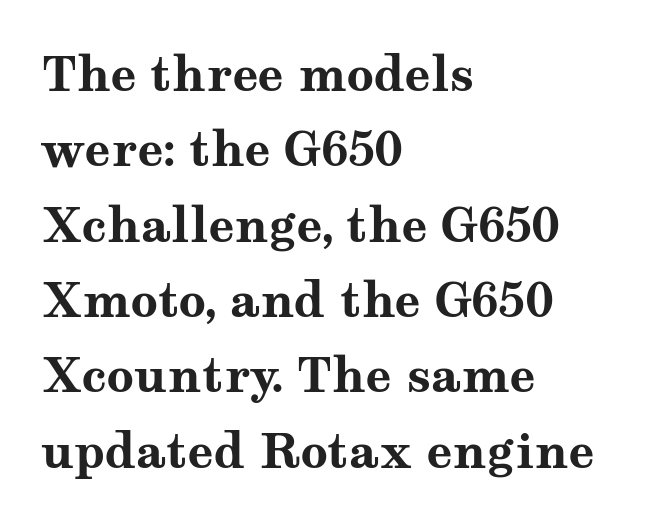
Q: Is the text bold? A: Yes.
Q: Is the text italic (slanted)? A: No, it is upright.
Q: Is the typeface a serif or a sans-serif typeface? A: Serif.
Q: Is the text underlined? A: No.
Q: How is the paragraph aligned? A: Left-aligned.
Q: Is the spacing between letters normal or unusually wide? A: Normal.
Q: Is the spacing between lines tight, normal or loose? A: Normal.
Q: Width (condensed, normal, or wide)? A: Wide.
Q: Stroke contrast? A: Medium.
Q: x-height? A: Medium.
Q: Monospaced? A: No.
